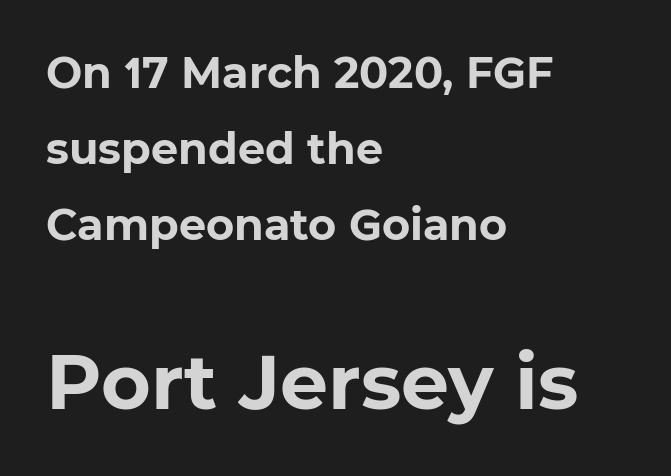
The image shows 76 px bold sans-serif type; set left-aligned, line spacing 1.77x, normal letter spacing, not underlined; the second (bottom) block is 1.77x larger; low stroke contrast and a medium x-height.
